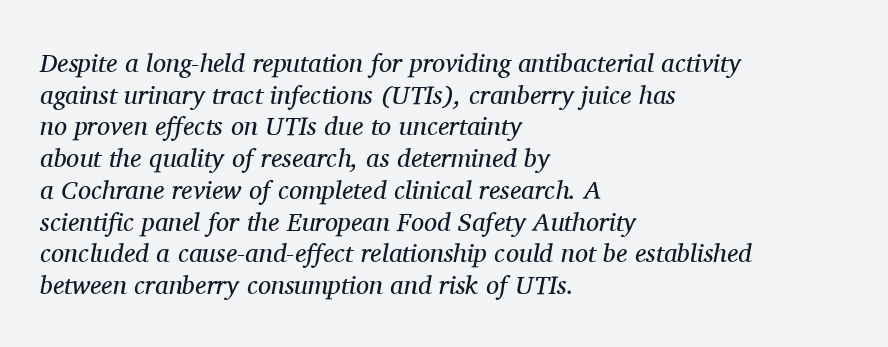
The image shows 26 px text type, italic (leaning right); set left-aligned, line spacing 1.22x, normal letter spacing, not underlined.
